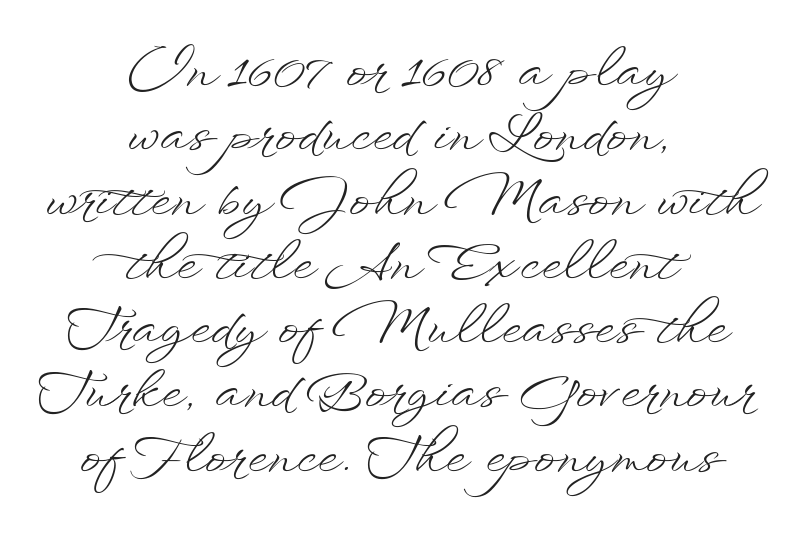
How would I describe the line gaps? Plain and ordinary. Heft: none added — not bold. The specimen omits any rule beneath the text block's lines. Looks like regular typesetting: each glyph gets only the width it needs.
